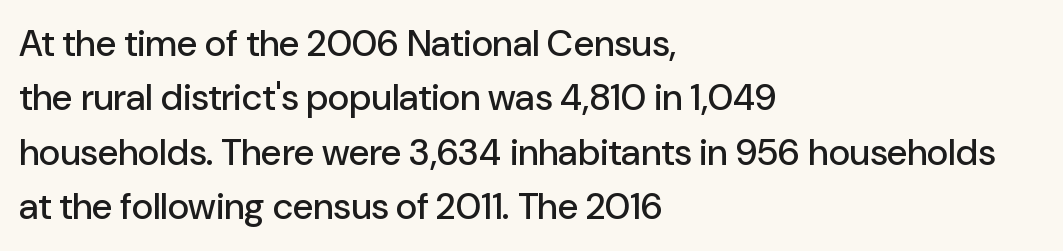
{"serif": "no", "italic": "no", "width": "normal", "stroke_contrast": "low", "x_height": "medium", "monospaced": "no", "underline": "no", "align": "left", "line_spacing": "normal", "line_spacing_ratio": 1.47, "letter_spacing": "normal", "letter_spacing_em": 0.0, "glyph_px": 37}
